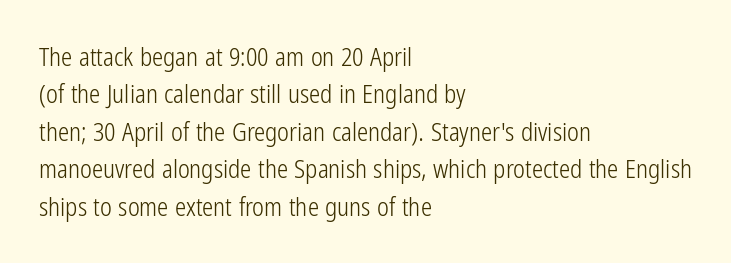
Q: Is the text bold? A: No.
Q: Is the text italic (slanted)? A: No, it is upright.
Q: Is the text underlined? A: No.
Q: How is the paragraph aligned? A: Left-aligned.
Q: Is the spacing between letters normal or unusually wide? A: Normal.
Q: Is the spacing between lines tight, normal or loose? A: Normal.
